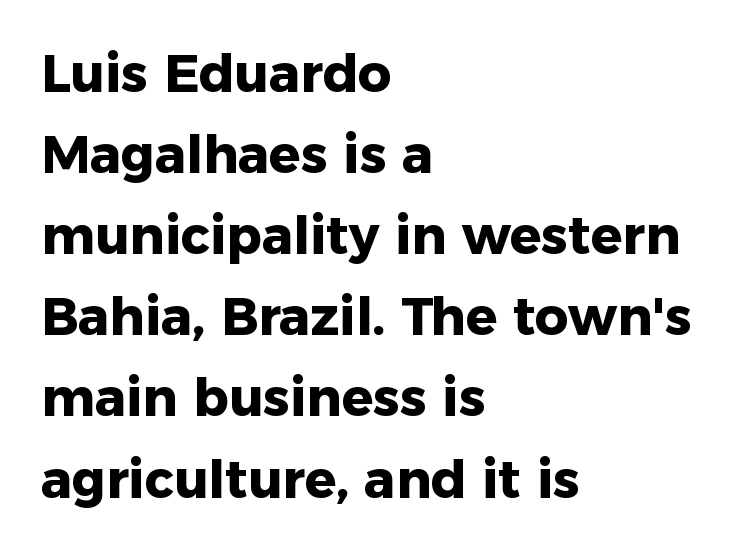
{"serif": "no", "italic": "no", "bold": "yes", "weight": "heavy", "width": "normal", "stroke_contrast": "low", "x_height": "medium", "monospaced": "no", "underline": "no", "align": "left", "line_spacing": "normal", "line_spacing_ratio": 1.56, "letter_spacing": "normal", "letter_spacing_em": 0.0, "glyph_px": 52}
